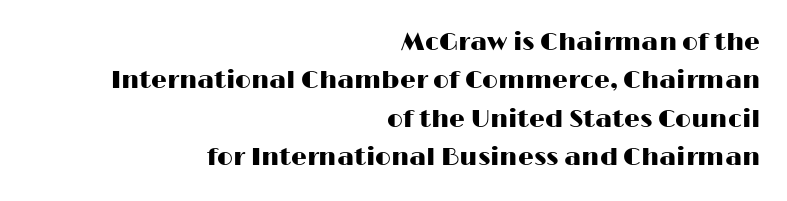
{"italic": "no", "underline": "no", "align": "right", "line_spacing": "normal", "line_spacing_ratio": 1.54, "letter_spacing": "normal", "letter_spacing_em": 0.0, "glyph_px": 25}
